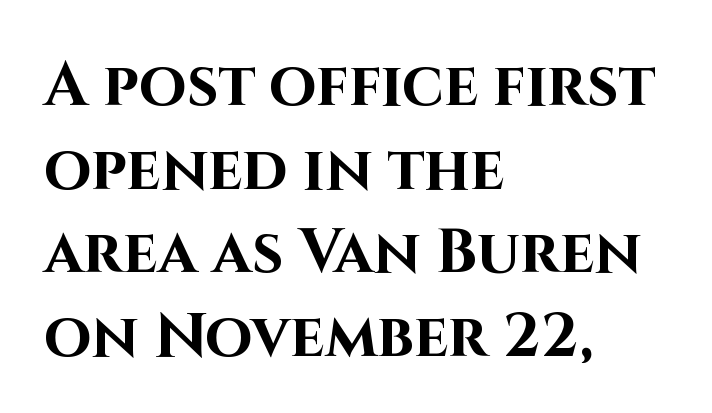
Q: Is the text bold? A: Yes.
Q: Is the text italic (slanted)? A: No, it is upright.
Q: Is the typeface a serif or a sans-serif typeface? A: Sans-serif.
Q: Is the text underlined? A: No.
Q: How is the paragraph aligned? A: Left-aligned.
Q: Is the spacing between letters normal or unusually wide? A: Normal.
Q: Is the spacing between lines tight, normal or loose? A: Normal.
Q: Width (condensed, normal, or wide)? A: Normal.
Q: Stroke contrast? A: High.
Q: x-height? A: Large.
Q: Monospaced? A: No.
